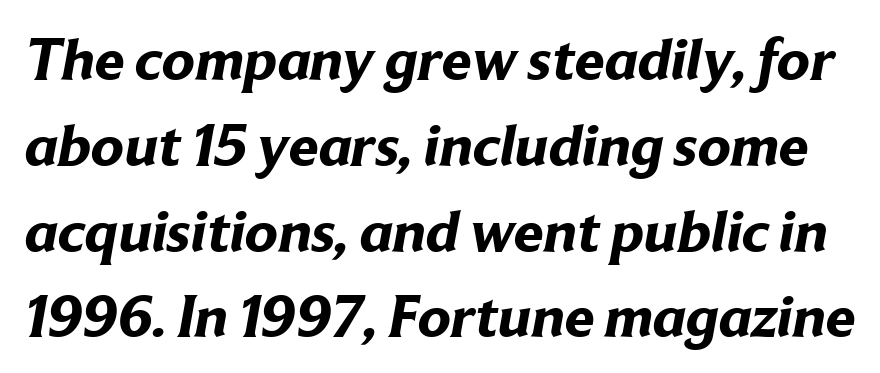
{"serif": "no", "bold": "yes", "weight": "bold", "width": "normal", "stroke_contrast": "low", "x_height": "medium", "monospaced": "no", "underline": "no", "line_spacing": "normal", "line_spacing_ratio": 1.43, "letter_spacing": "normal", "letter_spacing_em": 0.0, "glyph_px": 60}
